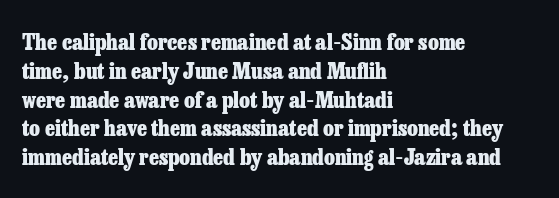
{"italic": "no", "bold": "yes", "underline": "no", "align": "left", "line_spacing": "normal", "line_spacing_ratio": 1.31, "letter_spacing": "normal", "letter_spacing_em": 0.0, "glyph_px": 22}
